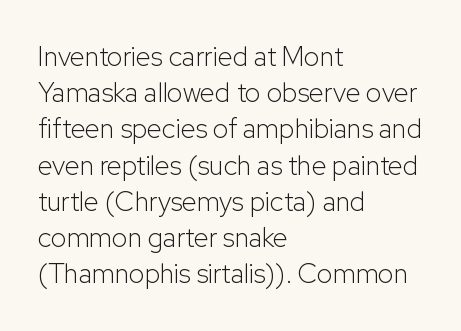
The image shows 27 px text type, upright; set left-aligned, normal line spacing (1.34x), normal letter spacing, not underlined.
